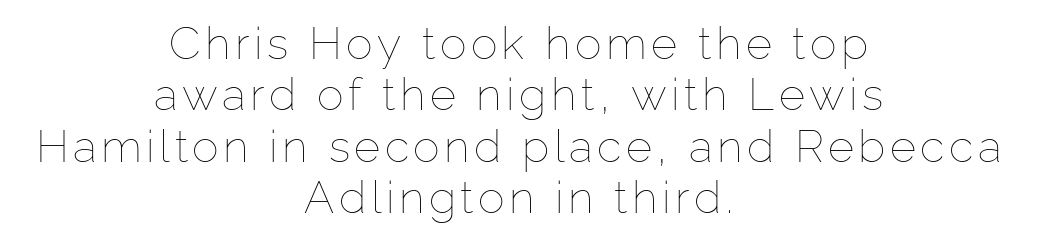
The image shows 45 px thin type, upright; set centered, tight line spacing (1.14x), not underlined; low stroke contrast and a medium x-height.
